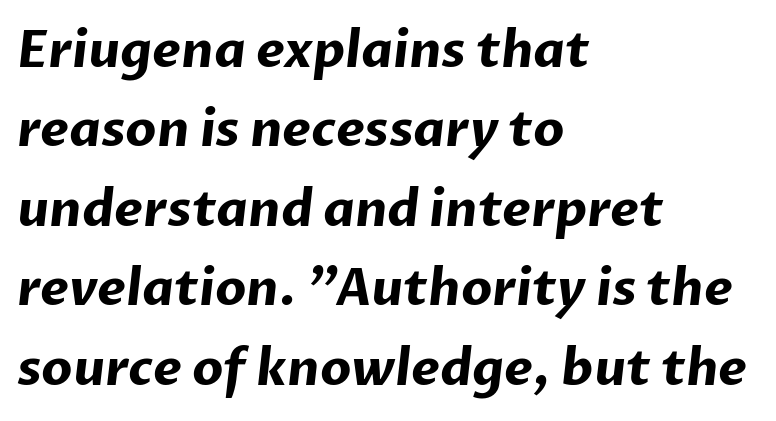
Left-aligned paragraph, ragged on the right. Proportional: the letters do not fall into vertical columns. Look at the bottom of the vertical strokes: they stop flat, with no serifs. Each word holds together tightly as a unit, with standard inter-letter gaps. Weight check: bold — yes, fully.
